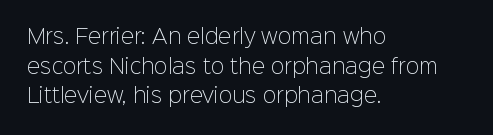
{"italic": "no", "bold": "no", "underline": "no", "align": "left", "line_spacing": "normal", "line_spacing_ratio": 1.48, "letter_spacing": "normal", "letter_spacing_em": 0.0, "glyph_px": 20}
